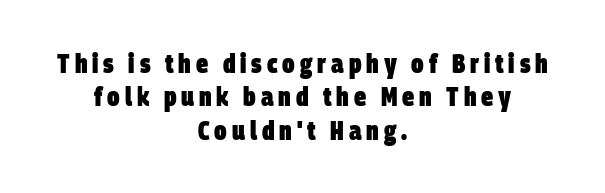
Q: Is the text bold? A: Yes.
Q: Is the text underlined? A: No.
Q: How is the paragraph aligned? A: Centered.
